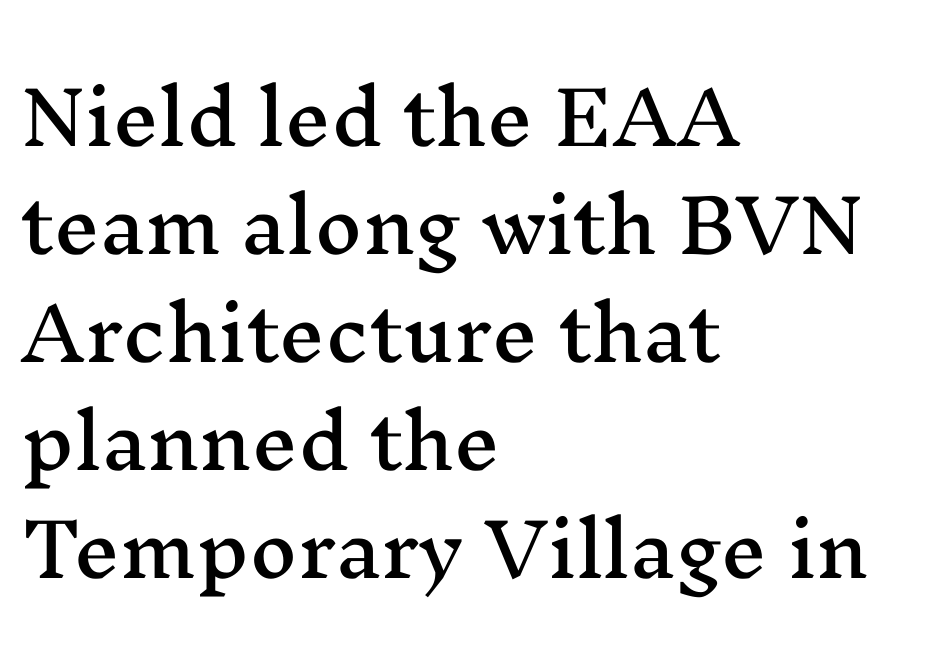
The image shows 73 px wide serif type, upright; set left-aligned, normal line spacing (1.48x), normal letter spacing, not underlined; medium stroke contrast and a medium x-height.
